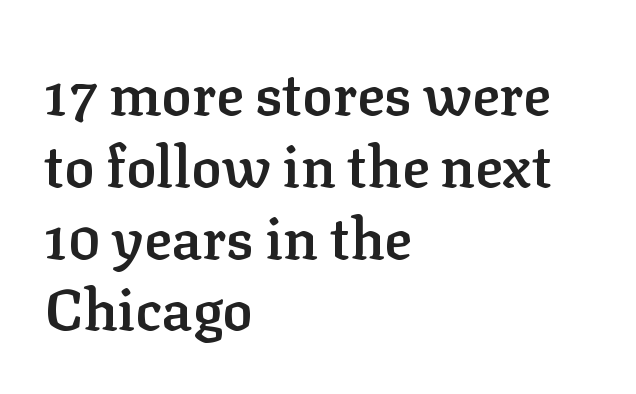
{"serif": "yes", "italic": "no", "bold": "semi", "weight": "semibold", "width": "normal", "stroke_contrast": "low", "x_height": "medium", "monospaced": "no", "underline": "no", "align": "left", "line_spacing": "normal", "line_spacing_ratio": 1.26, "letter_spacing": "normal", "letter_spacing_em": 0.0, "glyph_px": 57}
